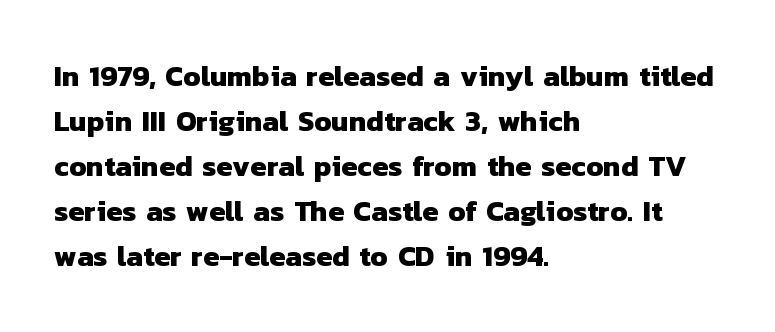
Q: Is the text bold? A: Yes.
Q: Is the typeface a serif or a sans-serif typeface? A: Sans-serif.
Q: Is the text underlined? A: No.
Q: How is the paragraph aligned? A: Left-aligned.
Q: Is the spacing between letters normal or unusually wide? A: Normal.
Q: Is the spacing between lines tight, normal or loose? A: Normal.
Q: Width (condensed, normal, or wide)? A: Normal.
Q: Stroke contrast? A: Low.
Q: x-height? A: Medium.
Q: Monospaced? A: No.
